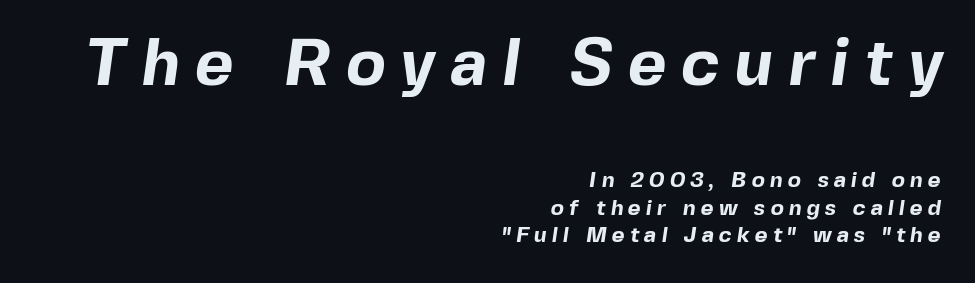
The image shows 66 px bold sans-serif type; set right-aligned, normal line spacing (1.25x), unusually wide letter spacing (+0.23 em), not underlined; the first (top) block is 3.0x larger; a medium x-height.
